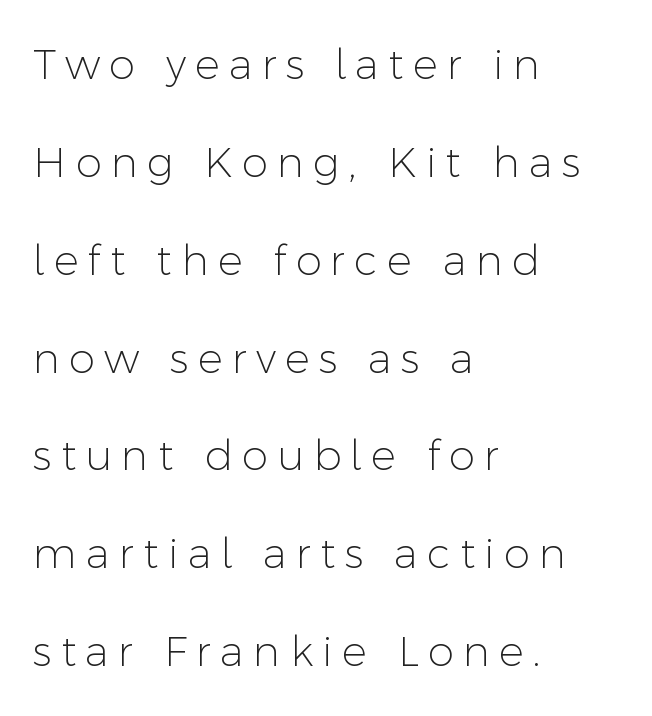
{"serif": "no", "italic": "no", "bold": "no", "weight": "light", "width": "normal", "stroke_contrast": "low", "x_height": "medium", "monospaced": "no", "underline": "no", "align": "left", "line_spacing": "loose", "line_spacing_ratio": 2.33, "letter_spacing": "wide", "letter_spacing_em": 0.22, "glyph_px": 42}
